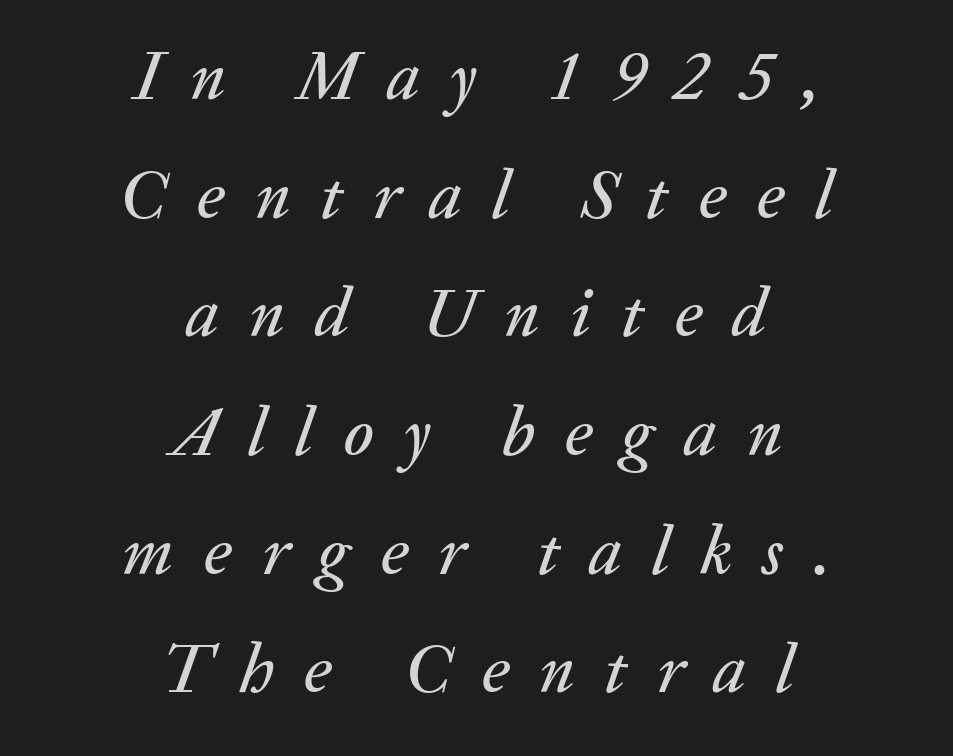
Q: Is the text italic (slanted)? A: Yes, it leans right by about 20 degrees.
Q: Is the text underlined? A: No.
Q: How is the paragraph aligned? A: Centered.
Q: Is the spacing between letters normal or unusually wide? A: Unusually wide.
Q: Width (condensed, normal, or wide)? A: Normal.
Q: Stroke contrast? A: Medium.
Q: x-height? A: Medium.
Q: Monospaced? A: No.
